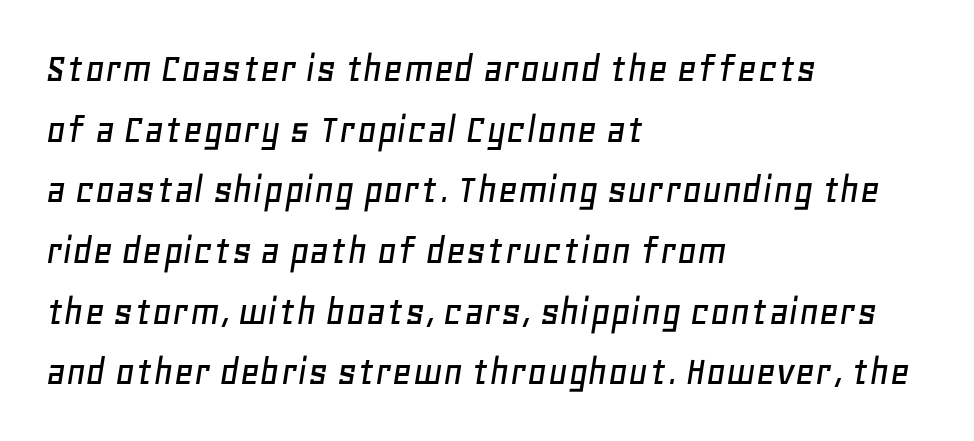
This sample uses an oblique cut, with every glyph tilted off the vertical. Honestly, the row spacing looks completely unremarkable. The face used here is rendered with its standard letterfit. This sample is left-justified, so line endings fall wherever the words run out. The space beneath each line is pristine and unruled.
